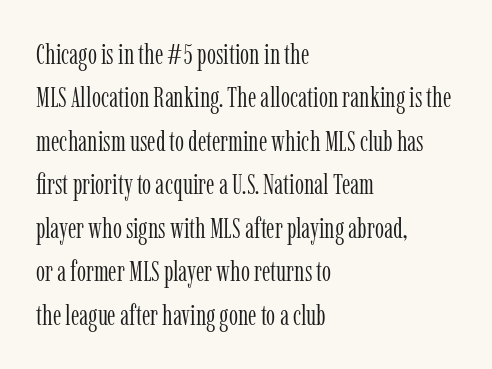
The image shows 29 px light, condensed serif type, upright; set left-aligned, normal line spacing (1.5x), normal letter spacing, not underlined; low stroke contrast and a medium x-height.
